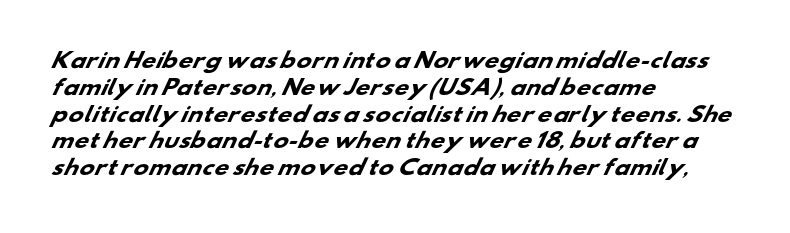
The image shows 20 px bold type; set left-aligned, normal line spacing (1.34x), normal letter spacing, not underlined.
